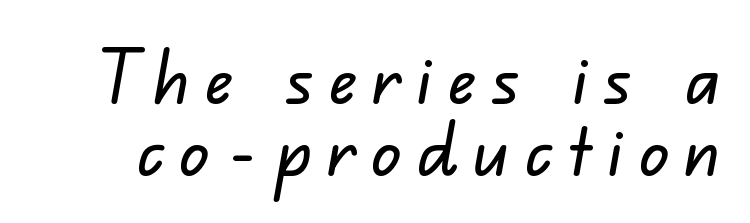
Lines of text with bare space underneath. The rendering uses a small line-height, squeezing the rows. Typographically, this falls in the sans-serif category. You could not count columns in this text — the font is proportionally spaced.
